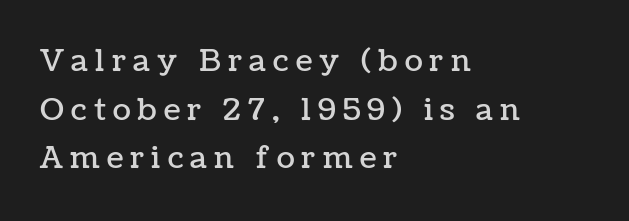
{"italic": "no", "width": "normal", "stroke_contrast": "low", "x_height": "medium", "monospaced": "no", "underline": "no", "align": "left", "line_spacing": "normal", "line_spacing_ratio": 1.62, "letter_spacing": "wide", "letter_spacing_em": 0.24, "glyph_px": 30}
